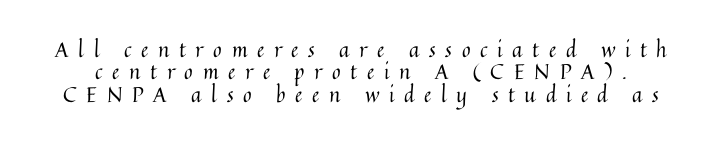
{"bold": "no", "underline": "no", "line_spacing": "tight", "line_spacing_ratio": 1.07, "letter_spacing": "wide", "letter_spacing_em": 0.46, "glyph_px": 21}
